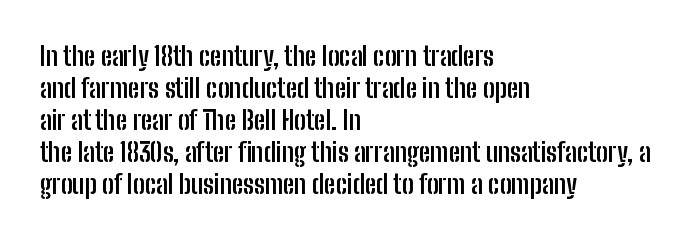
{"italic": "no", "bold": "yes", "underline": "no", "align": "left", "line_spacing_ratio": 1.23, "letter_spacing": "normal", "letter_spacing_em": 0.0, "glyph_px": 26}
